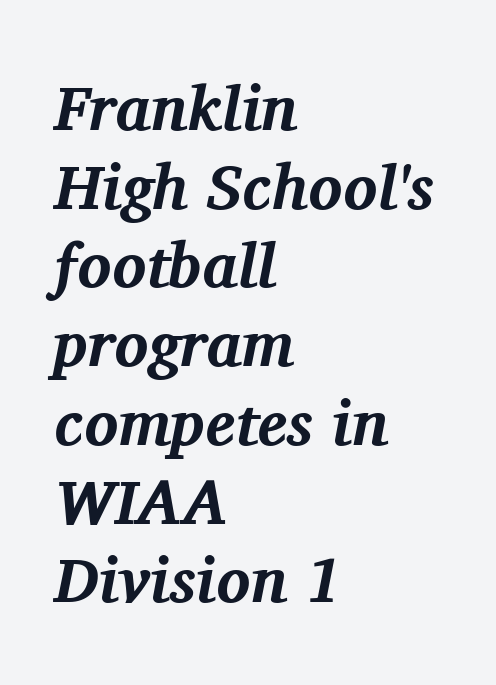
The image shows 63 px bold serif type, italic (leaning right); set left-aligned, normal line spacing (1.25x), normal letter spacing, not underlined; medium stroke contrast and a medium x-height.
